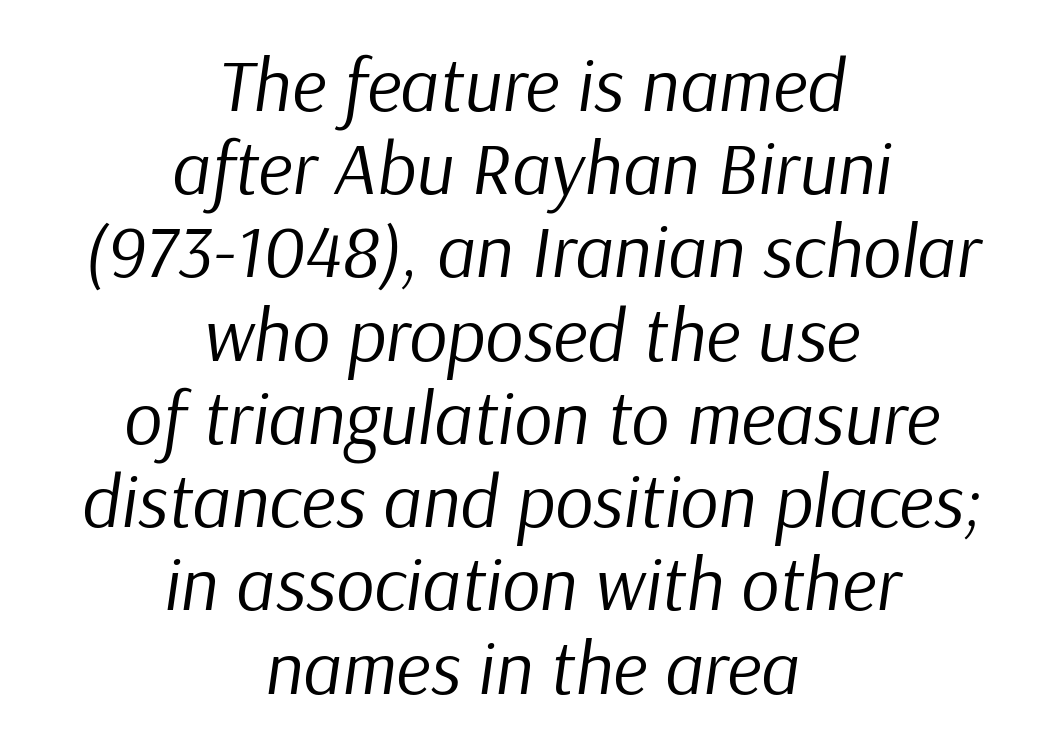
Q: Is the text bold? A: No.
Q: Is the text italic (slanted)? A: Yes, it leans right by about 9 degrees.
Q: Is the text underlined? A: No.
Q: How is the paragraph aligned? A: Centered.
Q: Is the spacing between letters normal or unusually wide? A: Normal.
Q: Is the spacing between lines tight, normal or loose? A: Tight.
Q: Width (condensed, normal, or wide)? A: Normal.
Q: Stroke contrast? A: Low.
Q: x-height? A: Medium.
Q: Monospaced? A: No.
